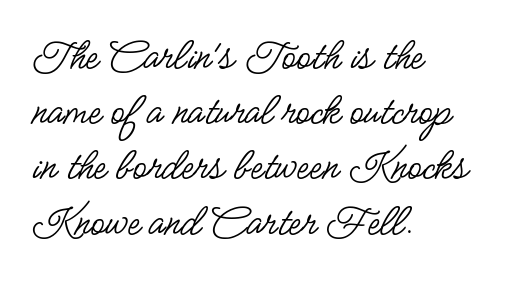
Q: Is the text bold? A: No.
Q: Is the text italic (slanted)? A: Yes.
Q: Is the typeface a serif or a sans-serif typeface? A: Sans-serif.
Q: Is the text underlined? A: No.
Q: How is the paragraph aligned? A: Left-aligned.
Q: Is the spacing between letters normal or unusually wide? A: Normal.
Q: Width (condensed, normal, or wide)? A: Condensed.
Q: Stroke contrast? A: Low.
Q: x-height? A: Small.
Q: Monospaced? A: No.
